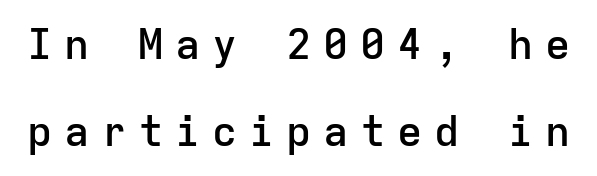
The image shows 42 px semibold sans-serif type, upright, monospaced; set loose line spacing (2.07x), unusually wide letter spacing (+0.28 em), not underlined; low stroke contrast and a medium x-height.
